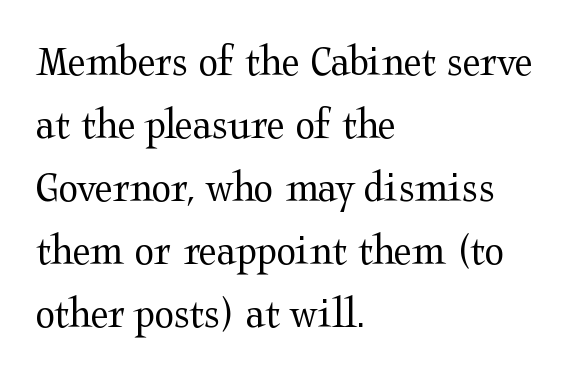
The image shows 45 px regular-weight, wide serif type, upright; set left-aligned, normal line spacing (1.4x), normal letter spacing, not underlined; medium stroke contrast and a medium x-height.
